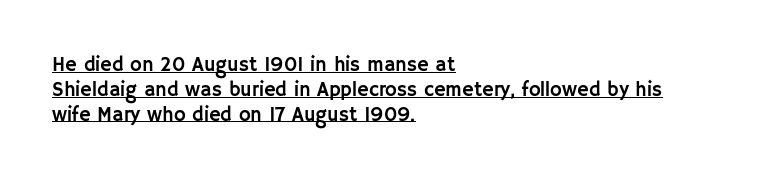
{"italic": "no", "underline": "yes", "align": "left", "line_spacing_ratio": 1.24, "letter_spacing": "normal", "letter_spacing_em": 0.0, "glyph_px": 20}
